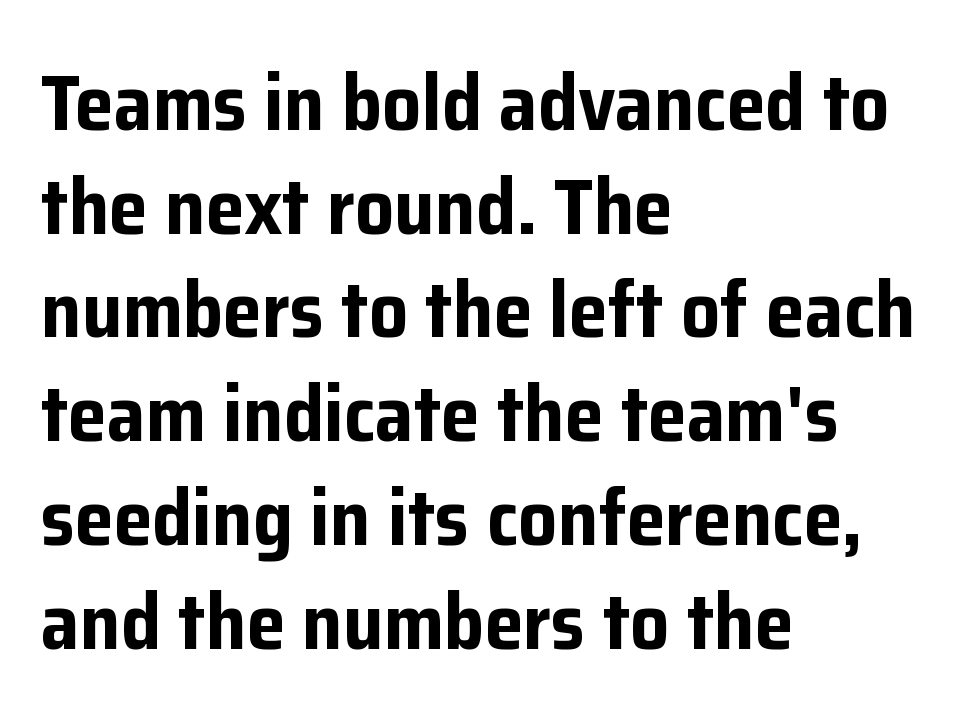
{"serif": "no", "italic": "no", "bold": "yes", "weight": "bold", "width": "normal", "stroke_contrast": "low", "x_height": "medium", "monospaced": "no", "underline": "no", "align": "left", "line_spacing": "normal", "line_spacing_ratio": 1.33, "letter_spacing": "normal", "letter_spacing_em": 0.0, "glyph_px": 78}
